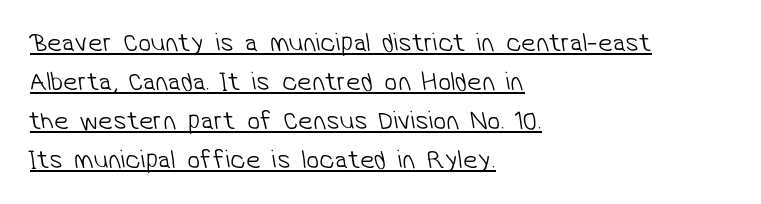
Q: Is the text bold? A: No.
Q: Is the text underlined? A: Yes.
Q: How is the paragraph aligned? A: Left-aligned.
Q: Is the spacing between letters normal or unusually wide? A: Normal.
Q: Is the spacing between lines tight, normal or loose? A: Normal.
